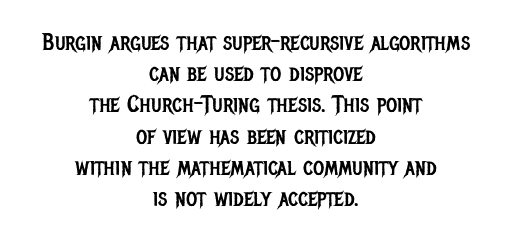
The image shows 24 px text type, upright; set centered, normal line spacing (1.3x), normal letter spacing, not underlined.
